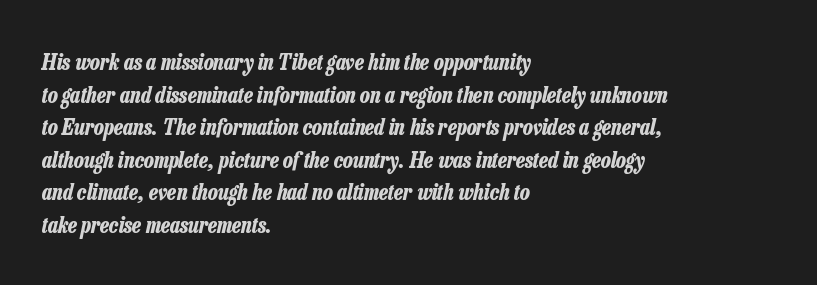
The image shows 22 px bold type, italic (leaning right); set left-aligned, normal line spacing (1.48x), normal letter spacing, not underlined.
